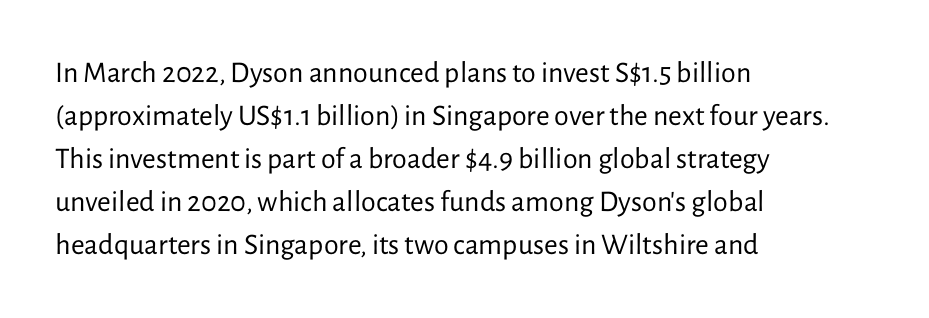
Q: Is the text bold? A: No.
Q: Is the text italic (slanted)? A: No, it is upright.
Q: Is the typeface a serif or a sans-serif typeface? A: Sans-serif.
Q: Is the text underlined? A: No.
Q: How is the paragraph aligned? A: Left-aligned.
Q: Is the spacing between letters normal or unusually wide? A: Normal.
Q: Is the spacing between lines tight, normal or loose? A: Normal.
Q: Width (condensed, normal, or wide)? A: Normal.
Q: Stroke contrast? A: Low.
Q: x-height? A: Medium.
Q: Monospaced? A: No.
